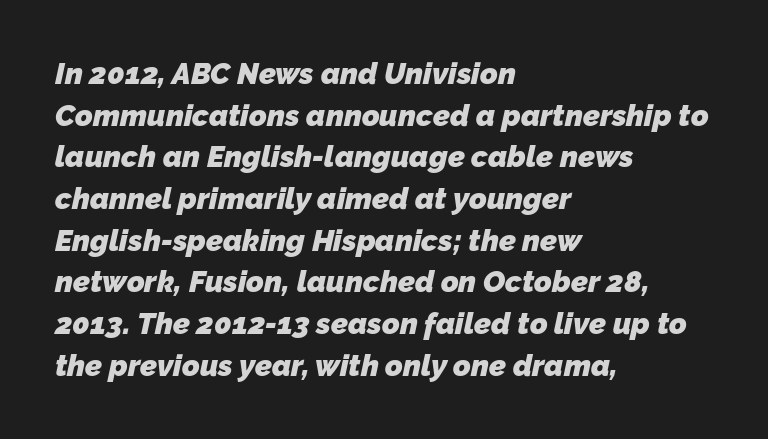
A dark, heavy texture on the line: the type is bold. The strip under each line holds only bare page. One-word summary of the alignment: left. Do the characters align in a grid? No, the font is proportional. Check where the strokes stop: nothing finishes them off — pure sans.
